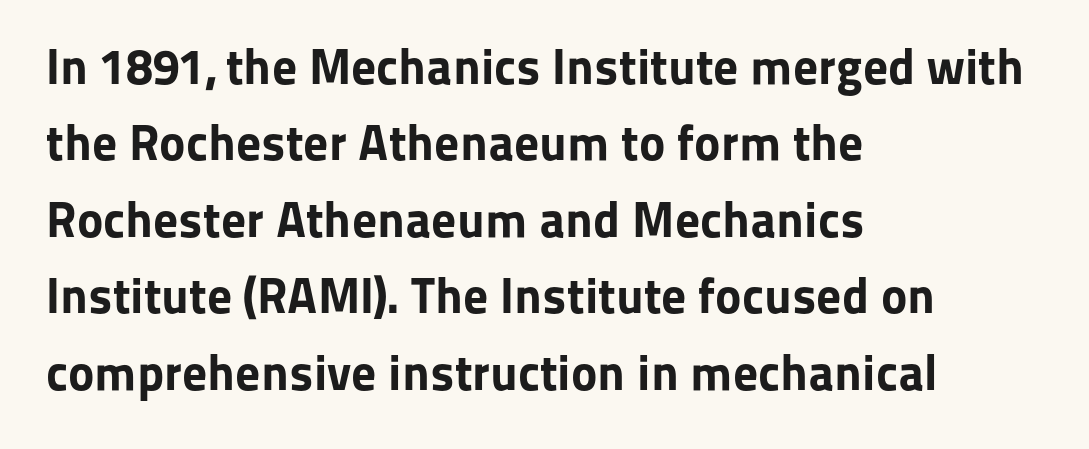
Words appear dense and cohesive because spacing is normal. Check under the words: just untouched page. Nope, no serifs anywhere on these letters. The rag falls on the right side of this text block. When letters stand straight like this, we call the style roman or upright. Heavy, bold letterforms.
